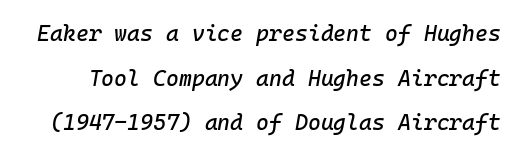
Q: Is the text italic (slanted)? A: Yes, it leans right by about 10 degrees.
Q: Is the text underlined? A: No.
Q: Is the spacing between letters normal or unusually wide? A: Normal.
Q: Is the spacing between lines tight, normal or loose? A: Loose.
